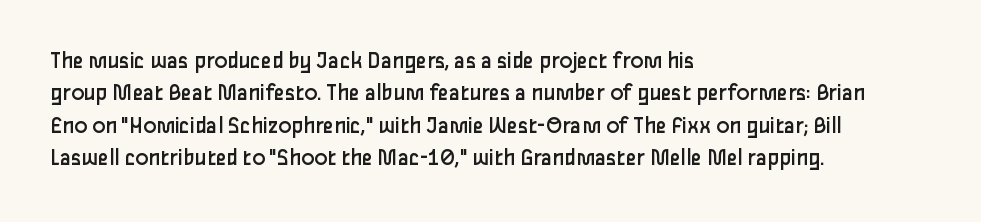
{"italic": "no", "bold": "no", "underline": "no", "align": "left", "line_spacing": "normal", "line_spacing_ratio": 1.35, "letter_spacing": "normal", "letter_spacing_em": 0.0, "glyph_px": 24}
